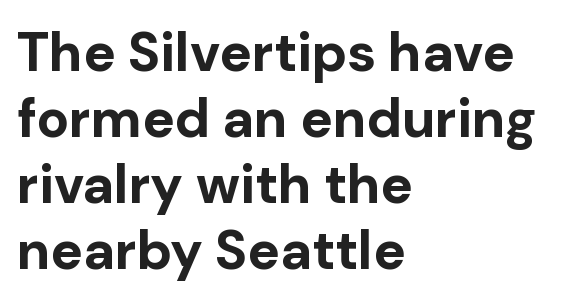
Q: Is the text bold? A: Yes.
Q: Is the text italic (slanted)? A: No, it is upright.
Q: Is the typeface a serif or a sans-serif typeface? A: Sans-serif.
Q: Is the text underlined? A: No.
Q: How is the paragraph aligned? A: Left-aligned.
Q: Is the spacing between letters normal or unusually wide? A: Normal.
Q: Width (condensed, normal, or wide)? A: Normal.
Q: Stroke contrast? A: Low.
Q: x-height? A: Medium.
Q: Monospaced? A: No.
